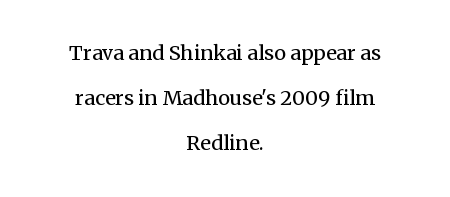
No extra ink here — the face is not bold. Quick note: not italic, upright. This rendering uses center alignment, leaving both contours irregular but symmetric. Underlining? Definitely not there.
